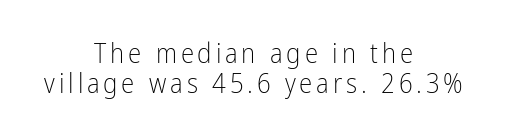
The image shows 27 px text type, upright; set centered, tight line spacing (1.12x), not underlined.
